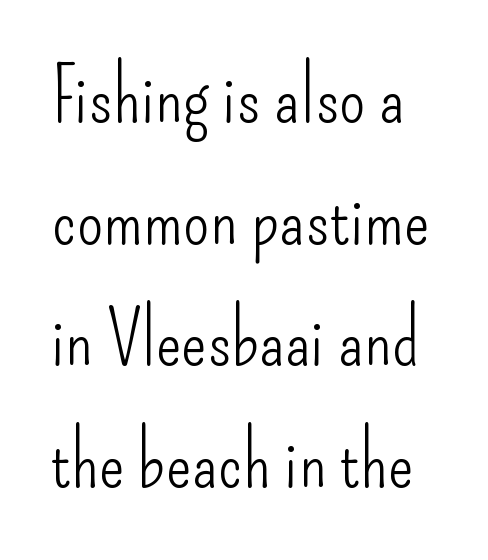
The image shows 76 px light, condensed sans-serif type, upright; set normal line spacing (1.6x), normal letter spacing, not underlined; low stroke contrast and a small x-height.
